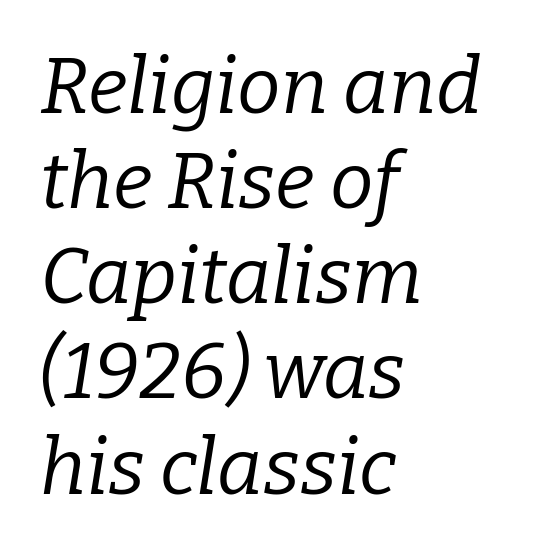
The image shows 78 px regular-weight serif type, italic (leaning right); set left-aligned, line spacing 1.22x, normal letter spacing, not underlined; low stroke contrast and a medium x-height.
